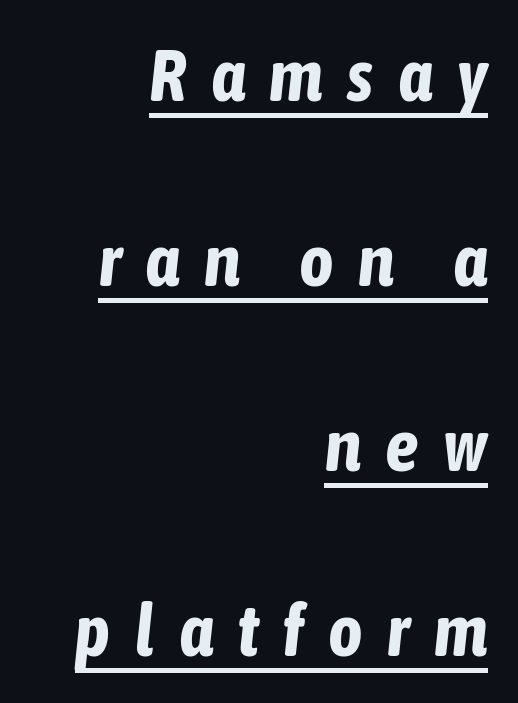
Reading down the column, the eye jumps a long way to each next line. Every row of glyphs terminates at an identical x-position on the right. Here the glyphs are tracked loosely, breaking word shapes into spaced letters. Emphasis by weight is at full strength: bold. The string is rendered with underlining switched on.
